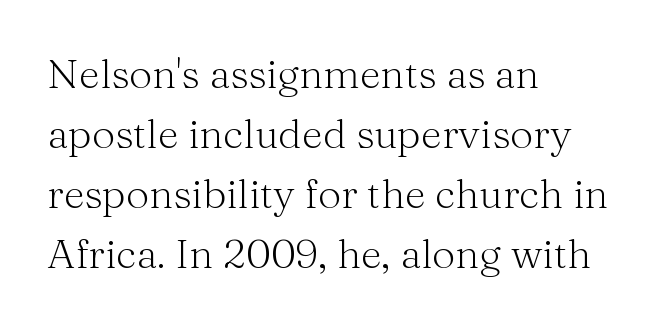
The image shows 41 px light serif type, upright; set left-aligned, normal line spacing (1.46x), normal letter spacing, not underlined; medium stroke contrast and a medium x-height.
